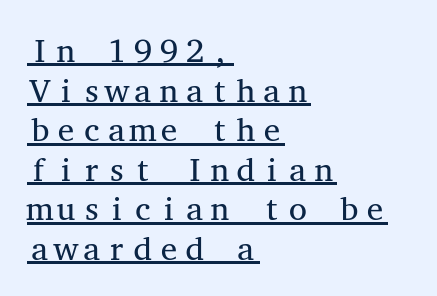
This is underlined copy, the kind a proofreader might mark for attention. No extra ink here — the face is not bold. This is serif lettering, the kind often seen in printed books. It's the straight-up-and-down kind of type. The horizontal fit of the characters is conventional and even. The letters march in equal steps, a hallmark of fixed-pitch type.
